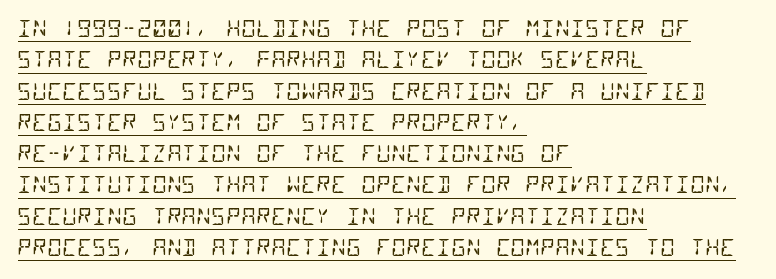
This block has exactly the height ordinary leading produces. Underlining? Definitely there. Words appear dense and cohesive because spacing is normal. Reading down the block, your eye returns to a fixed left position each line. Weight: not bold — regular or lighter.
